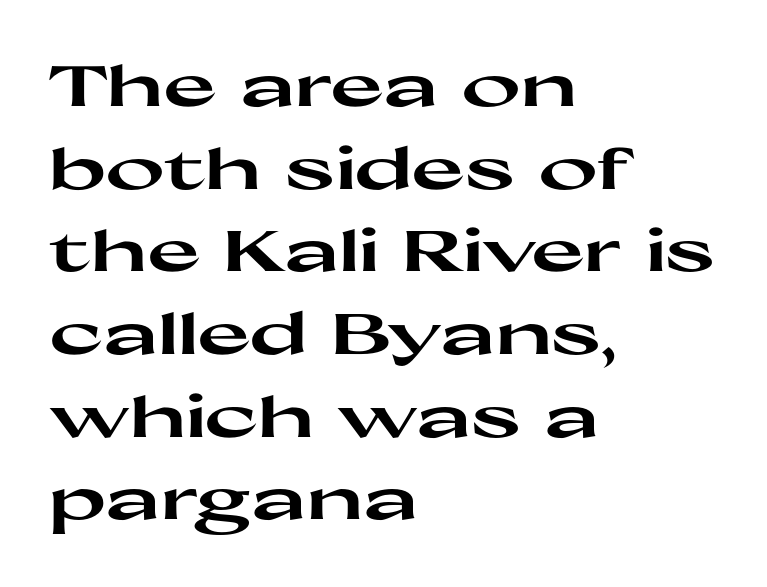
Glyph-to-glyph distance matches everyday printed text. Interline gaps are of average width in this sample. Strong, thick strokes mark this as bold type. Where is the straight margin? On the left.
